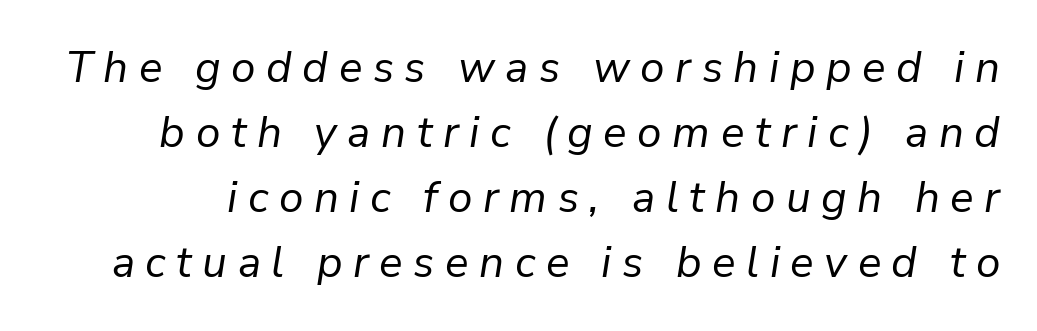
{"italic": "yes", "lean": "right", "slant_degrees": 9, "bold": "no", "weight": "regular", "width": "normal", "stroke_contrast": "low", "x_height": "medium", "monospaced": "no", "underline": "no", "line_spacing": "normal", "line_spacing_ratio": 1.48, "letter_spacing": "wide", "letter_spacing_em": 0.24, "glyph_px": 44}
